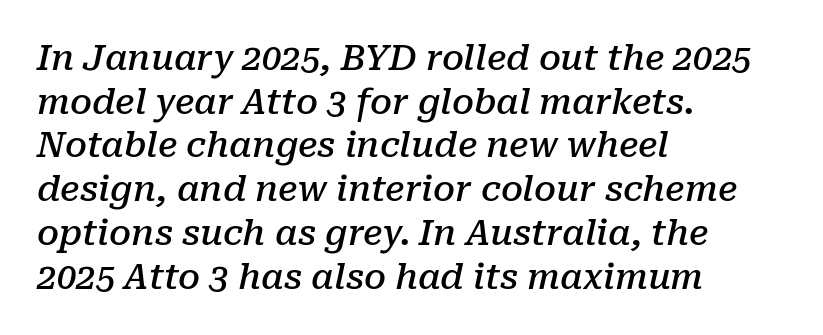
Q: Is the text bold? A: Semi-bold.
Q: Is the text italic (slanted)? A: Yes, it leans right by about 10 degrees.
Q: Is the typeface a serif or a sans-serif typeface? A: Serif.
Q: Is the text underlined? A: No.
Q: How is the paragraph aligned? A: Left-aligned.
Q: Is the spacing between letters normal or unusually wide? A: Normal.
Q: Is the spacing between lines tight, normal or loose? A: Normal.
Q: Width (condensed, normal, or wide)? A: Normal.
Q: Stroke contrast? A: Low.
Q: x-height? A: Medium.
Q: Monospaced? A: No.
